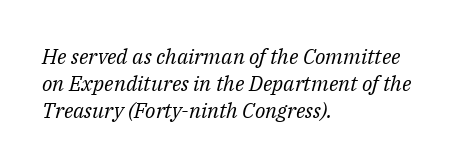
{"italic": "yes", "lean": "right", "slant_degrees": 14, "bold": "no", "underline": "no", "align": "left", "line_spacing": "normal", "line_spacing_ratio": 1.29, "letter_spacing": "normal", "letter_spacing_em": 0.0, "glyph_px": 21}
